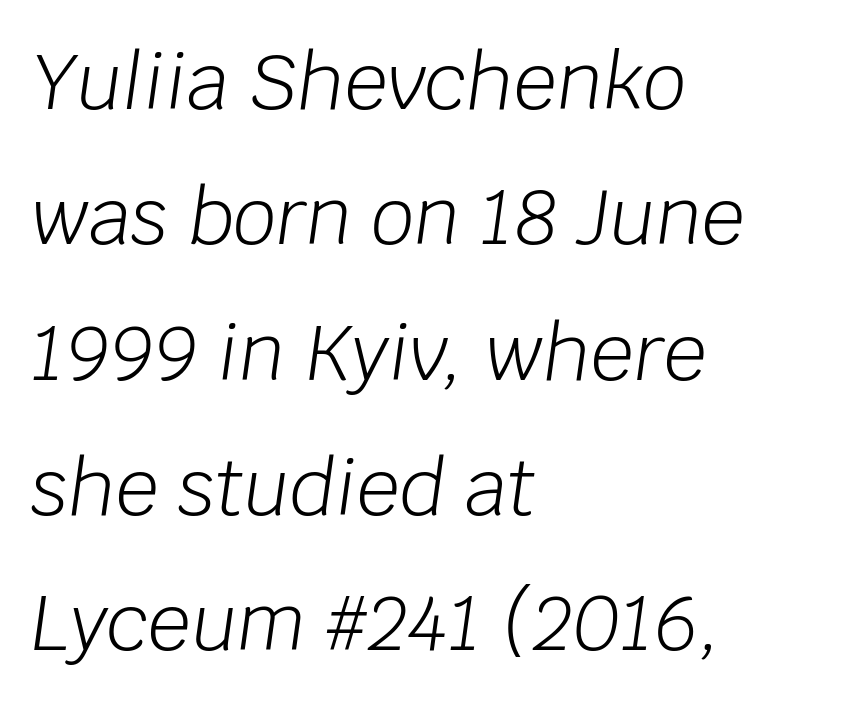
{"italic": "yes", "lean": "right", "slant_degrees": 8, "bold": "no", "weight": "light", "width": "normal", "stroke_contrast": "low", "x_height": "large", "monospaced": "no", "underline": "no", "align": "left", "line_spacing_ratio": 1.78, "letter_spacing": "normal", "letter_spacing_em": 0.0, "glyph_px": 76}
